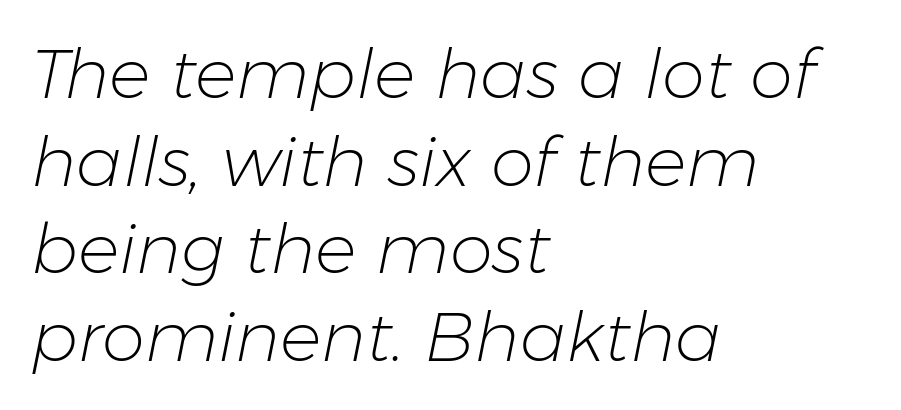
Stroke mass is kept to a normal reading level or below. The baseline area is clear. The lettering tilts uniformly, giving the passage an italic look. The rows are spaced the way most documents space them.
